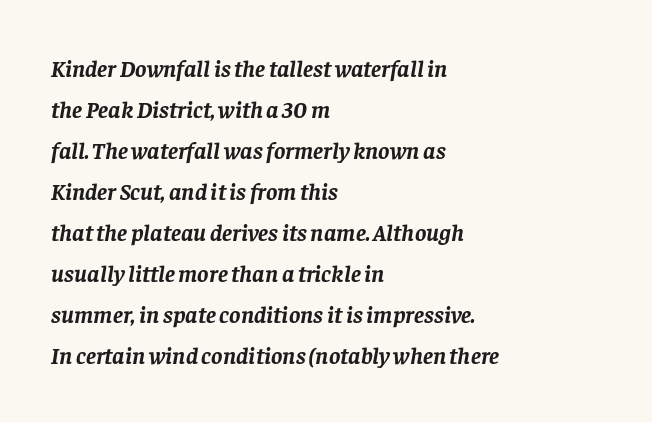
The image shows 24 px bold type, italic (leaning right); set left-aligned, line spacing 1.71x, normal letter spacing, not underlined.
